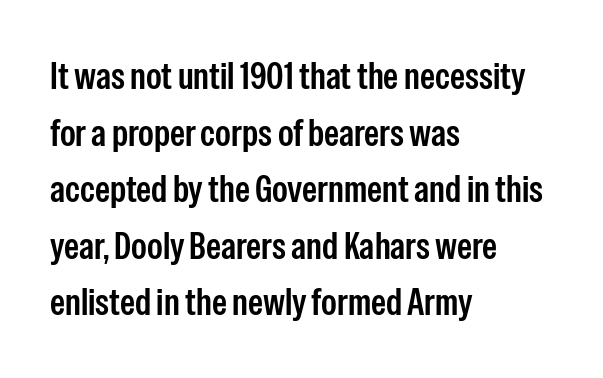
{"serif": "no", "italic": "no", "width": "condensed", "stroke_contrast": "low", "x_height": "medium", "monospaced": "no", "underline": "no", "align": "left", "line_spacing": "normal", "line_spacing_ratio": 1.49, "letter_spacing": "normal", "letter_spacing_em": 0.0, "glyph_px": 38}
